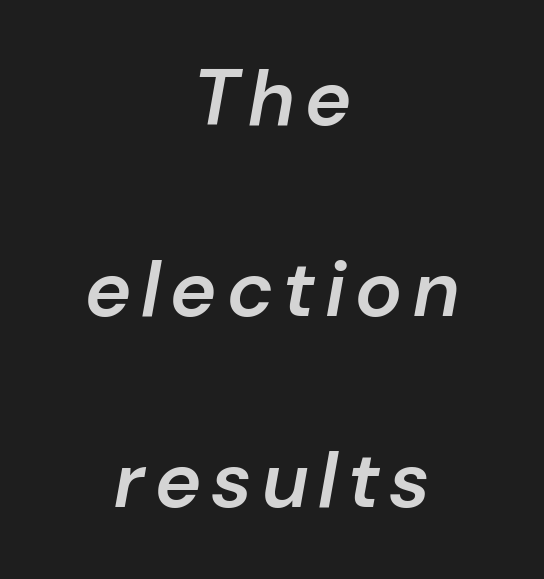
{"italic": "yes", "lean": "right", "slant_degrees": 10, "bold": "semi", "weight": "semibold", "width": "normal", "stroke_contrast": "low", "x_height": "medium", "monospaced": "no", "underline": "no", "align": "center", "line_spacing": "loose", "line_spacing_ratio": 2.42, "glyph_px": 79}
